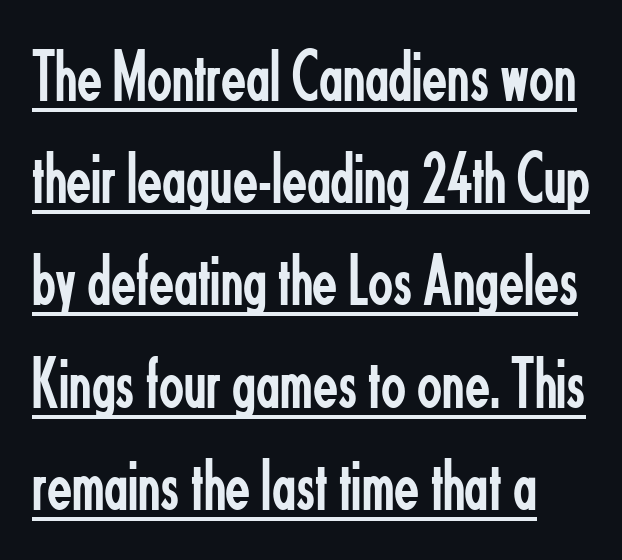
The lines sit at an ordinary, default distance from one another. The letters advance in unequal steps, a hallmark of proportional type. Is there any slant? The stems are plumb. Emphasis is given by a line drawn under the lettering. Standard letterfit; no display-style spreading of the glyphs.
